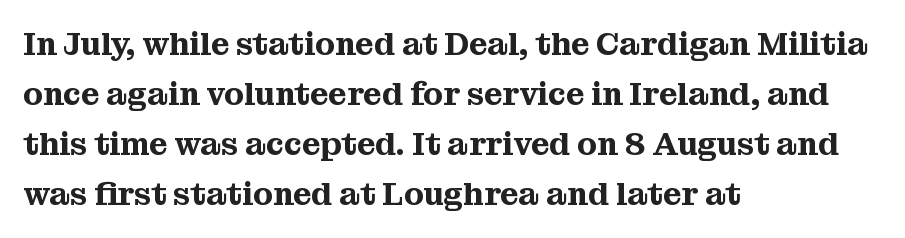
The image shows 32 px serif type, upright; set left-aligned, normal line spacing (1.56x), normal letter spacing, not underlined; medium stroke contrast and a medium x-height.
